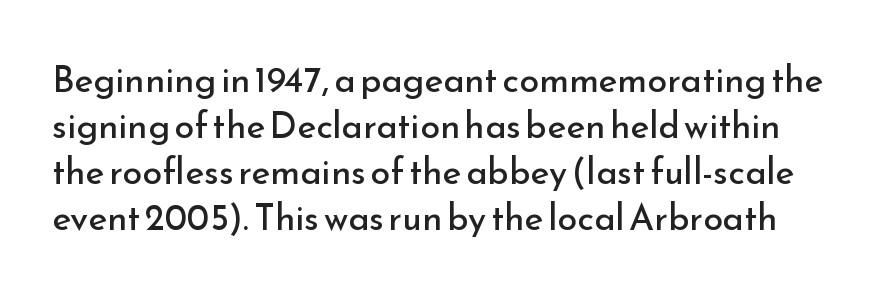
The image shows 36 px regular-weight sans-serif type, upright; set normal line spacing (1.28x), normal letter spacing, not underlined; low stroke contrast and a small x-height.
